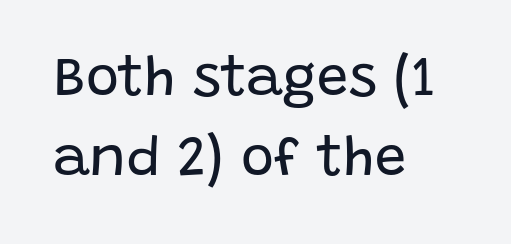
{"serif": "no", "italic": "no", "bold": "no", "weight": "regular", "width": "normal", "stroke_contrast": "low", "x_height": "large", "monospaced": "no", "underline": "no", "align": "left", "line_spacing": "normal", "line_spacing_ratio": 1.43, "letter_spacing": "normal", "letter_spacing_em": 0.0, "glyph_px": 56}
